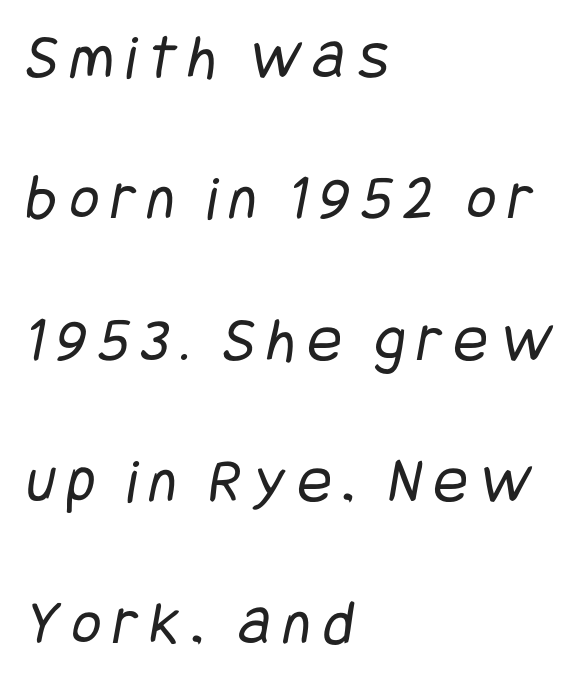
Casual observation: everything's shoved over to the left. This is sans-serif lettering, the kind often seen on screens and signage. No word sits above an underline. Is there much room between lines? Yes — plenty of vertical air separates them. Caption: face not bold, strokes unweighted.
